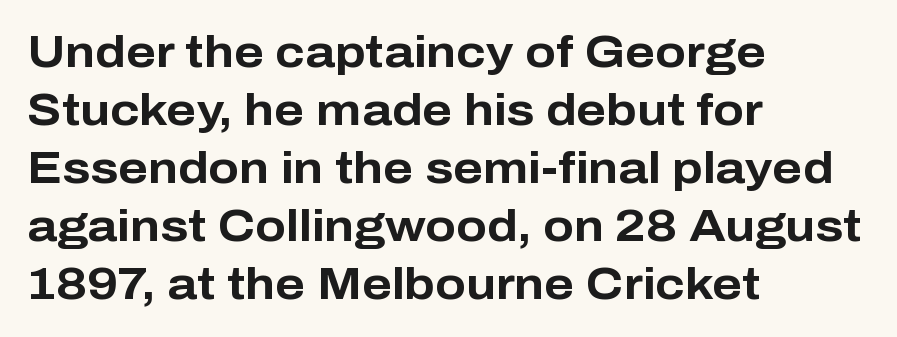
Q: Is the text bold? A: Yes.
Q: Is the text italic (slanted)? A: No, it is upright.
Q: Is the typeface a serif or a sans-serif typeface? A: Sans-serif.
Q: Is the text underlined? A: No.
Q: How is the paragraph aligned? A: Left-aligned.
Q: Is the spacing between letters normal or unusually wide? A: Normal.
Q: Is the spacing between lines tight, normal or loose? A: Normal.
Q: Width (condensed, normal, or wide)? A: Normal.
Q: Stroke contrast? A: Low.
Q: x-height? A: Medium.
Q: Monospaced? A: No.
